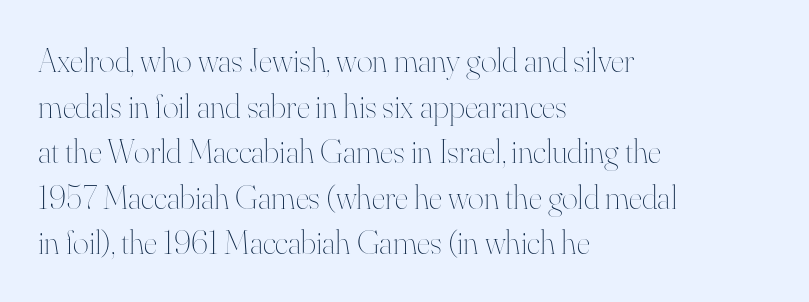
Q: Is the text bold? A: No.
Q: Is the text italic (slanted)? A: No, it is upright.
Q: Is the text underlined? A: No.
Q: How is the paragraph aligned? A: Left-aligned.
Q: Is the spacing between letters normal or unusually wide? A: Normal.
Q: Is the spacing between lines tight, normal or loose? A: Normal.
Q: Width (condensed, normal, or wide)? A: Normal.
Q: Stroke contrast? A: High.
Q: x-height? A: Small.
Q: Monospaced? A: No.
